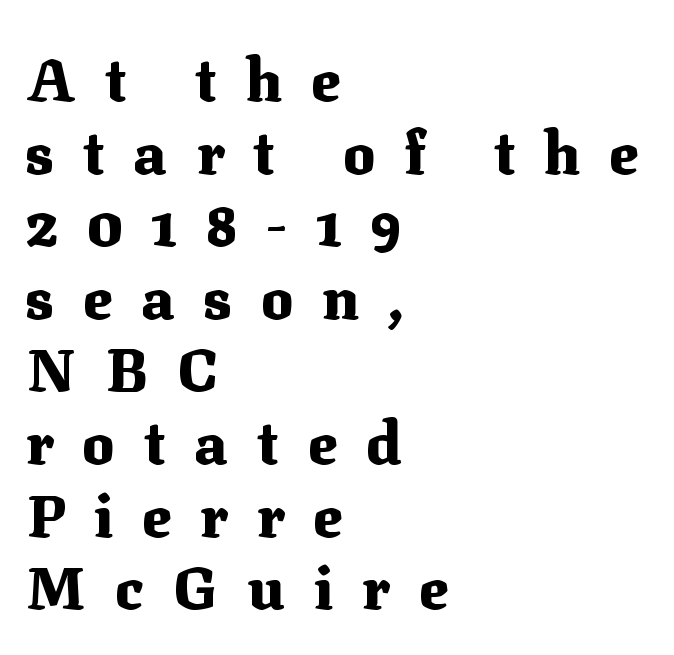
Q: Is the text bold? A: Yes.
Q: Is the text italic (slanted)? A: No, it is upright.
Q: Is the typeface a serif or a sans-serif typeface? A: Serif.
Q: Is the text underlined? A: No.
Q: How is the paragraph aligned? A: Left-aligned.
Q: Is the spacing between letters normal or unusually wide? A: Unusually wide.
Q: Width (condensed, normal, or wide)? A: Normal.
Q: Stroke contrast? A: Medium.
Q: x-height? A: Medium.
Q: Monospaced? A: No.
